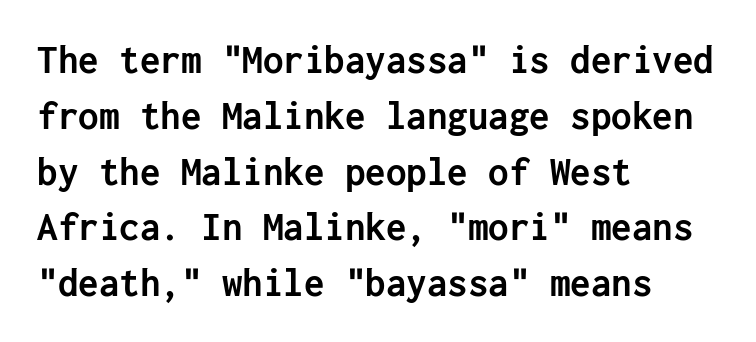
Q: Is the text bold? A: Yes.
Q: Is the text italic (slanted)? A: No, it is upright.
Q: Is the typeface a serif or a sans-serif typeface? A: Sans-serif.
Q: Is the text underlined? A: No.
Q: How is the paragraph aligned? A: Left-aligned.
Q: Is the spacing between letters normal or unusually wide? A: Normal.
Q: Is the spacing between lines tight, normal or loose? A: Normal.
Q: Width (condensed, normal, or wide)? A: Normal.
Q: Stroke contrast? A: Low.
Q: x-height? A: Medium.
